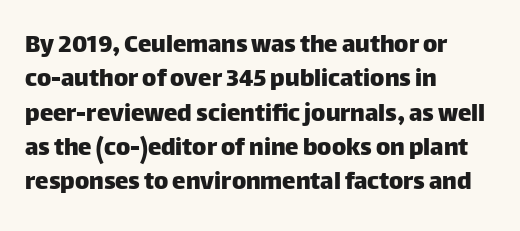
Q: Is the text italic (slanted)? A: No, it is upright.
Q: Is the text underlined? A: No.
Q: How is the paragraph aligned? A: Left-aligned.
Q: Is the spacing between letters normal or unusually wide? A: Normal.
Q: Is the spacing between lines tight, normal or loose? A: Normal.
